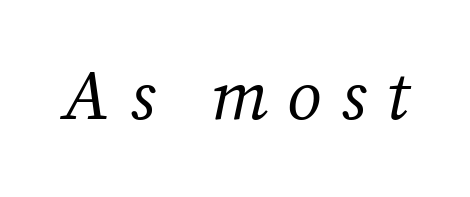
Yep, those are serifs on the letters. Compared with ordinary roman type, these characters are visibly tilted. Quick note: underline off. Heft: none added — not bold. Each letter keeps its own natural width here, so spacing adapts to shape. Characters follow at a spacing far wider than the type designer built in.
